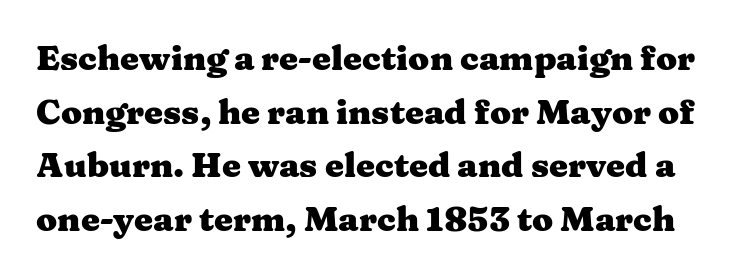
{"serif": "yes", "italic": "no", "bold": "yes", "weight": "heavy", "width": "wide", "stroke_contrast": "medium", "x_height": "medium", "monospaced": "no", "underline": "no", "line_spacing": "normal", "line_spacing_ratio": 1.58, "letter_spacing": "normal", "letter_spacing_em": 0.0, "glyph_px": 34}
